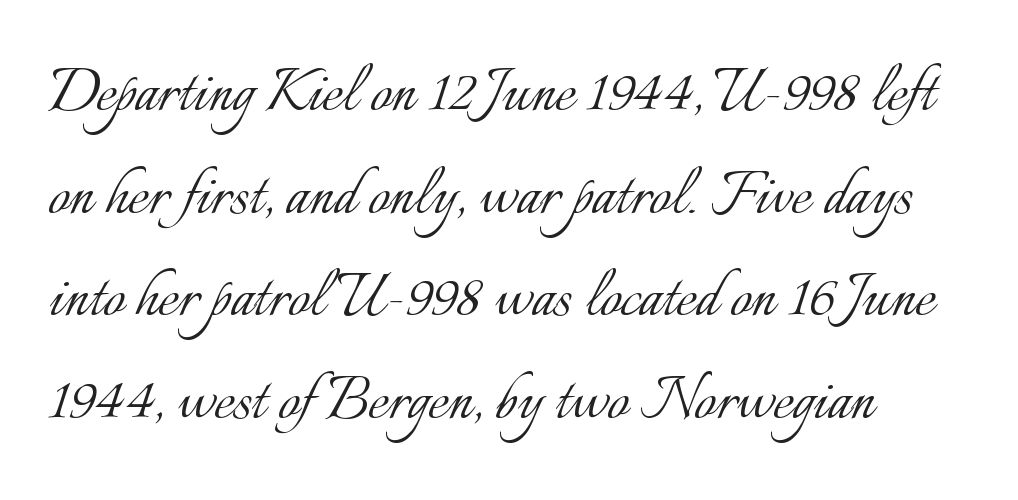
Glyph-to-glyph distance matches everyday printed text. The letters look calm and open, with moderate or lighter stems. Is there much room between lines? A standard amount, neither cramped nor airy. Varying glyph widths throughout — classic text-font behaviour.
